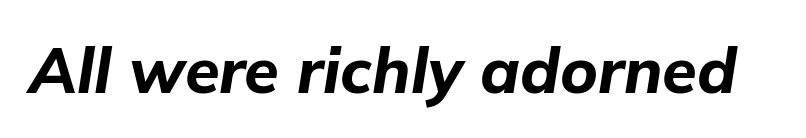
The image shows 63 px bold type, italic (leaning right); set normal letter spacing, not underlined; low stroke contrast and a medium x-height.
